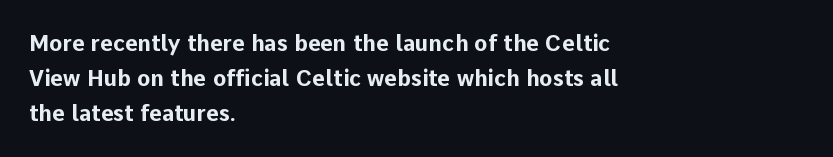
{"italic": "no", "bold": "yes", "underline": "no", "align": "left", "line_spacing": "normal", "line_spacing_ratio": 1.6, "letter_spacing": "normal", "letter_spacing_em": 0.0, "glyph_px": 22}
